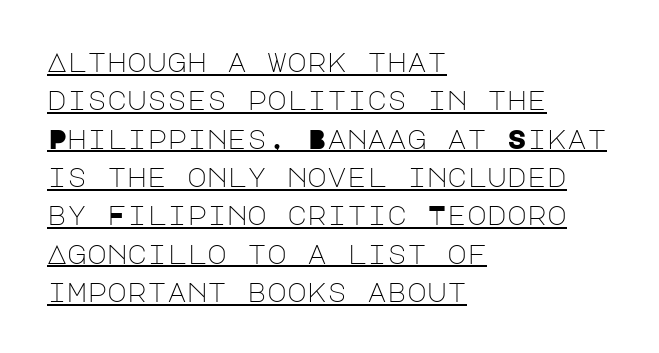
Reading down the column, the eye jumps a familiar distance to each next line. The lines in this sample share a left origin and differ only in where they stop. The font's upright variant was chosen for this text. Compared with undecorated copy, this sample adds a rule below the words. Nobody touched the tracking dial on this one.
